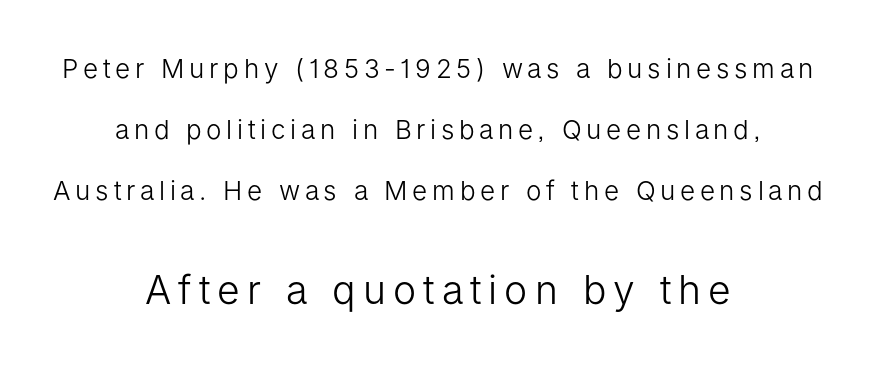
Vertical stems look standard width or narrower in stroke. Think of a printed novel: that variable character pitch is what you see here. The lettering holds an erect, upright posture throughout. Does the leading feel generous? Absolutely, it's lavish. Whoever set this made the second block the dominant, larger element.
